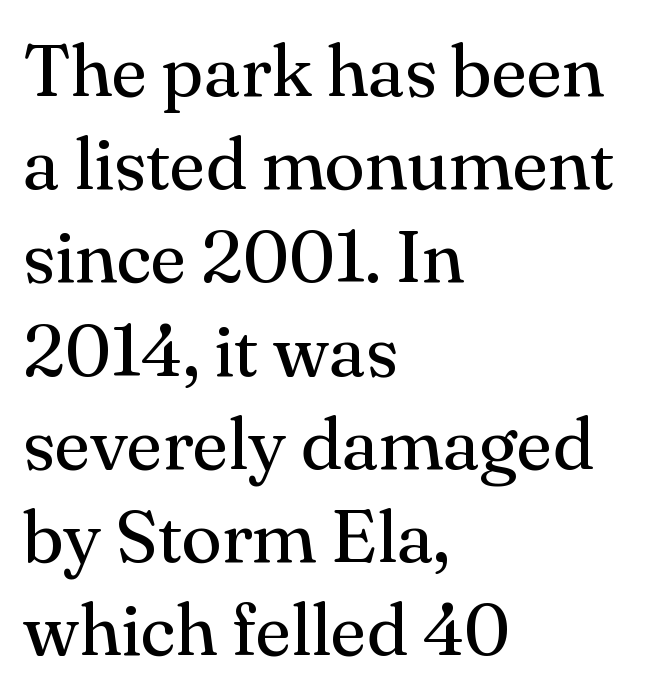
{"serif": "yes", "italic": "no", "bold": "no", "weight": "regular", "width": "normal", "stroke_contrast": "medium", "x_height": "small", "monospaced": "no", "underline": "no", "align": "left", "line_spacing": "normal", "line_spacing_ratio": 1.26, "letter_spacing": "normal", "letter_spacing_em": 0.0, "glyph_px": 74}
